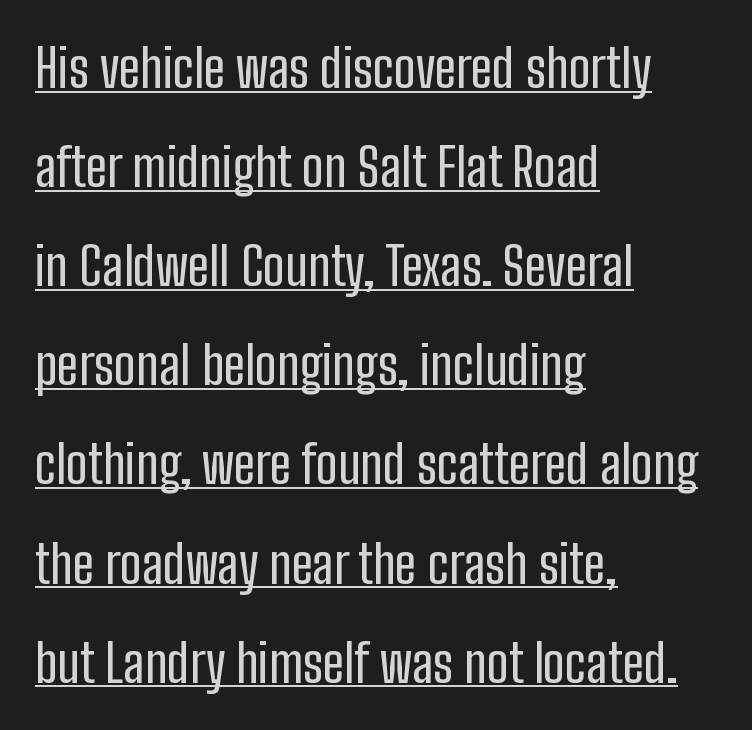
Q: Is the text italic (slanted)? A: No, it is upright.
Q: Is the typeface a serif or a sans-serif typeface? A: Sans-serif.
Q: Is the text underlined? A: Yes.
Q: How is the paragraph aligned? A: Left-aligned.
Q: Is the spacing between letters normal or unusually wide? A: Normal.
Q: Width (condensed, normal, or wide)? A: Condensed.
Q: Stroke contrast? A: Low.
Q: x-height? A: Medium.
Q: Monospaced? A: No.
